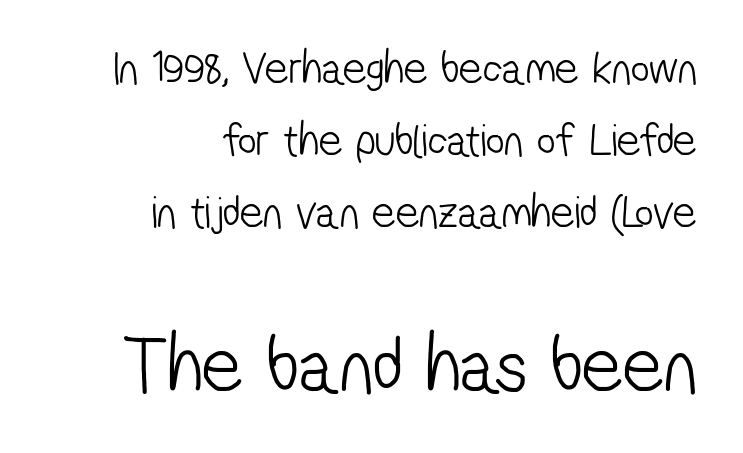
Q: Is the text bold? A: No.
Q: Is the typeface a serif or a sans-serif typeface? A: Sans-serif.
Q: Is the text underlined? A: No.
Q: How is the paragraph aligned? A: Right-aligned.
Q: Is the spacing between letters normal or unusually wide? A: Normal.
Q: Is the spacing between lines tight, normal or loose? A: Normal.
Q: Which block of text is set in a larger size, the first (top) or the second (bottom)? A: The second (bottom) one.
Q: Width (condensed, normal, or wide)? A: Condensed.
Q: Stroke contrast? A: Low.
Q: x-height? A: Medium.
Q: Monospaced? A: No.
